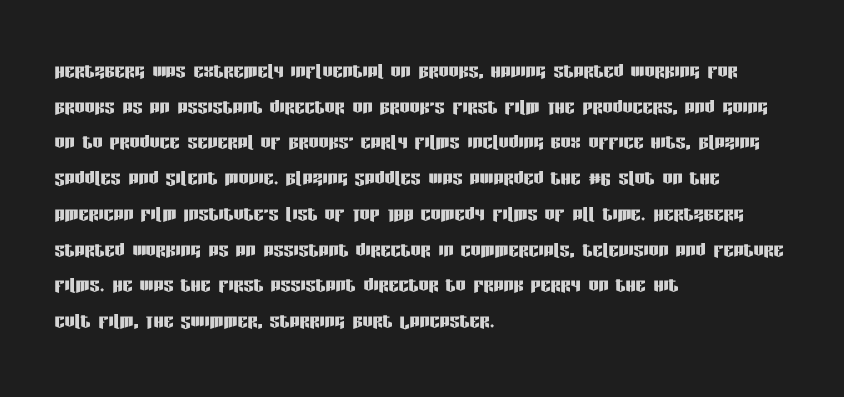
The image shows 25 px text type, upright; set left-aligned, normal line spacing (1.43x), normal letter spacing, not underlined.
